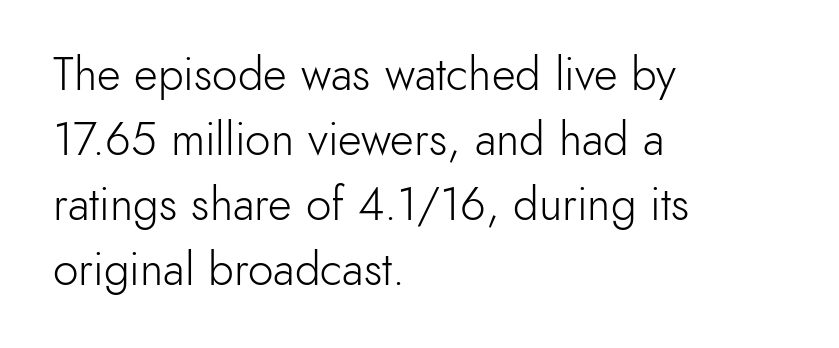
The image shows 46 px light sans-serif type, upright; set left-aligned, normal line spacing (1.41x), normal letter spacing, not underlined; a small x-height.
